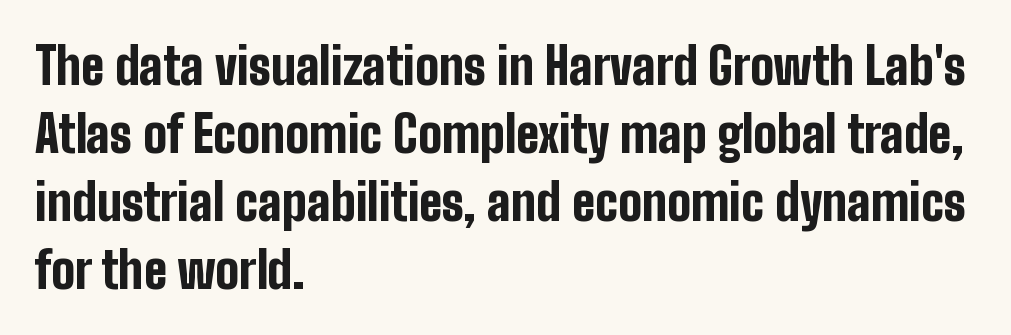
These words are printed bold, with thick strokes throughout. Glance below the letters and you will spot only blank space. Think of a printed novel: that variable character pitch is what you see here. The passage shown is typeset with a sans-serif family.
